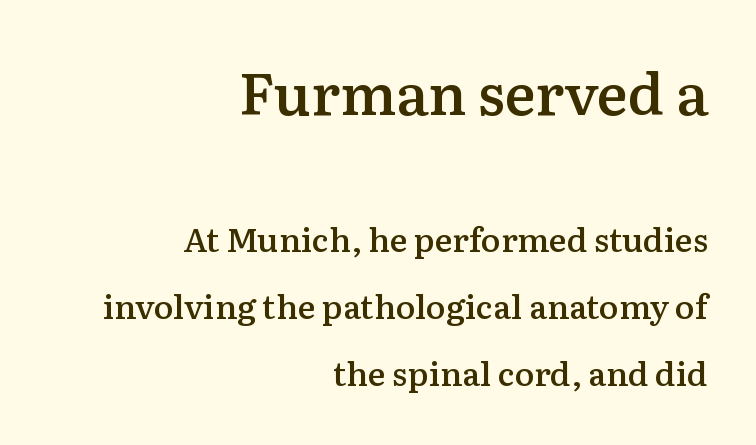
Q: Is the text bold? A: Semi-bold.
Q: Is the text italic (slanted)? A: No, it is upright.
Q: Is the typeface a serif or a sans-serif typeface? A: Serif.
Q: Is the text underlined? A: No.
Q: How is the paragraph aligned? A: Right-aligned.
Q: Is the spacing between letters normal or unusually wide? A: Normal.
Q: Is the spacing between lines tight, normal or loose? A: Loose.
Q: Which block of text is set in a larger size, the first (top) or the second (bottom)? A: The first (top) one.
Q: Width (condensed, normal, or wide)? A: Normal.
Q: Stroke contrast? A: Medium.
Q: x-height? A: Medium.
Q: Monospaced? A: No.
